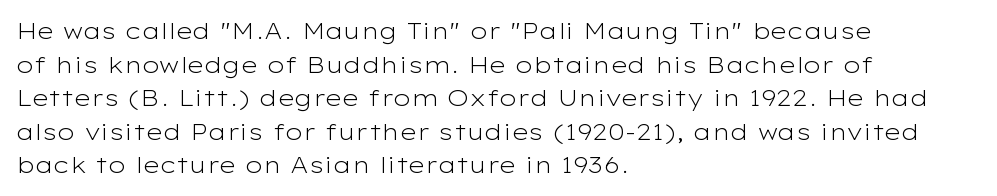
{"italic": "no", "bold": "no", "underline": "no", "align": "left", "line_spacing": "normal", "line_spacing_ratio": 1.46, "letter_spacing": "normal", "letter_spacing_em": 0.0, "glyph_px": 23}
